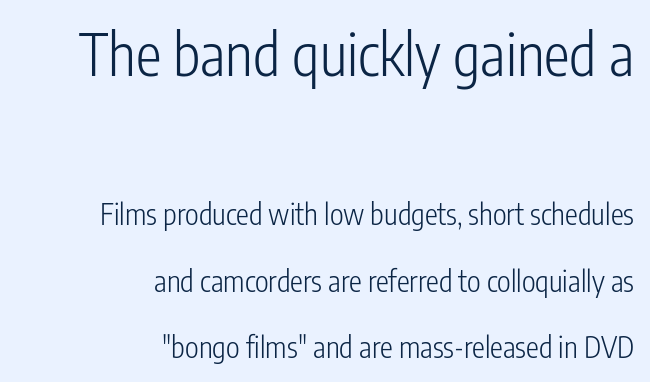
Q: Is the text bold? A: No.
Q: Is the text italic (slanted)? A: No, it is upright.
Q: Is the typeface a serif or a sans-serif typeface? A: Sans-serif.
Q: Is the text underlined? A: No.
Q: How is the paragraph aligned? A: Right-aligned.
Q: Is the spacing between letters normal or unusually wide? A: Normal.
Q: Is the spacing between lines tight, normal or loose? A: Loose.
Q: Which block of text is set in a larger size, the first (top) or the second (bottom)? A: The first (top) one.
Q: Width (condensed, normal, or wide)? A: Condensed.
Q: Stroke contrast? A: Low.
Q: x-height? A: Medium.
Q: Monospaced? A: No.
